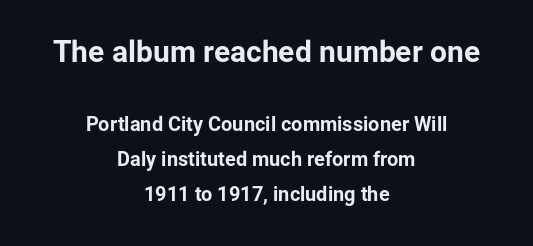
Regarding serifs, this sample does without them. The passage shown begins with its larger block and ends with its smaller one. The letterforms sit shoulder to shoulder at normal distance. Has an underline been added? It has not. Is there any slant? The stems are plumb. Weight check: bold — yes, fully.
